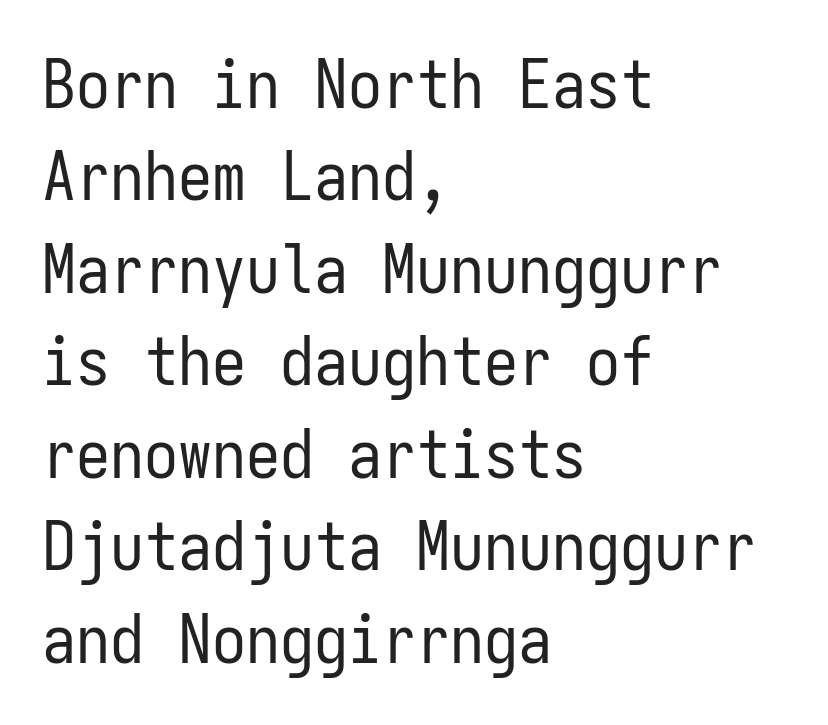
Q: Is the text bold? A: No.
Q: Is the text italic (slanted)? A: No, it is upright.
Q: Is the typeface a serif or a sans-serif typeface? A: Sans-serif.
Q: Is the text underlined? A: No.
Q: How is the paragraph aligned? A: Left-aligned.
Q: Is the spacing between letters normal or unusually wide? A: Normal.
Q: Is the spacing between lines tight, normal or loose? A: Normal.
Q: Width (condensed, normal, or wide)? A: Condensed.
Q: Stroke contrast? A: Low.
Q: x-height? A: Medium.
Q: Monospaced? A: Yes.
